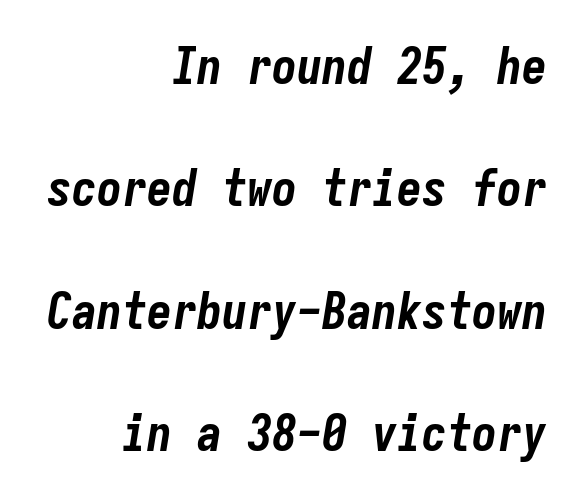
Short note: letters normally spaced. A clean baseline with only descenders dipping below it. Each new line begins a long way beneath the previous one. The letters march in equal steps, a hallmark of fixed-pitch type.
